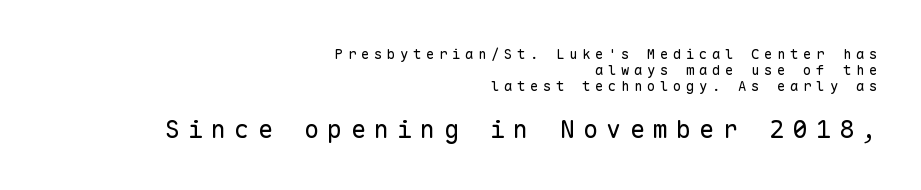
Q: Is the text bold? A: No.
Q: Is the text italic (slanted)? A: No, it is upright.
Q: Is the text underlined? A: No.
Q: How is the paragraph aligned? A: Right-aligned.
Q: Is the spacing between letters normal or unusually wide? A: Unusually wide.
Q: Is the spacing between lines tight, normal or loose? A: Tight.
Q: Which block of text is set in a larger size, the first (top) or the second (bottom)? A: The second (bottom) one.
